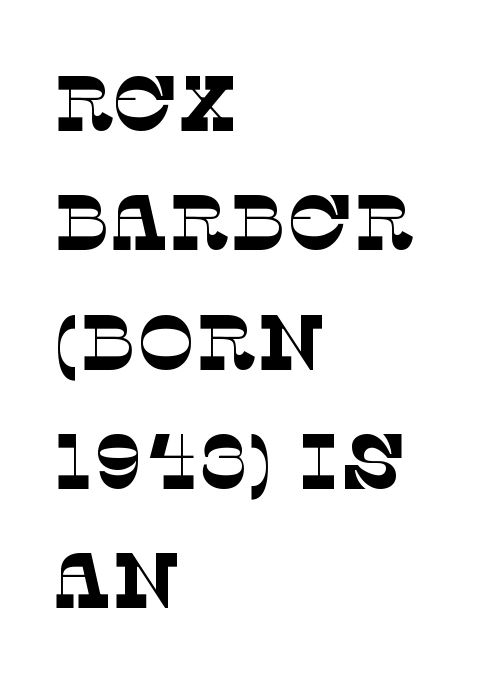
Q: Is the text bold? A: No.
Q: Is the typeface a serif or a sans-serif typeface? A: Serif.
Q: Is the text underlined? A: No.
Q: How is the paragraph aligned? A: Left-aligned.
Q: Is the spacing between letters normal or unusually wide? A: Normal.
Q: Is the spacing between lines tight, normal or loose? A: Normal.
Q: Width (condensed, normal, or wide)? A: Normal.
Q: Stroke contrast? A: Low.
Q: x-height? A: Large.
Q: Monospaced? A: No.
